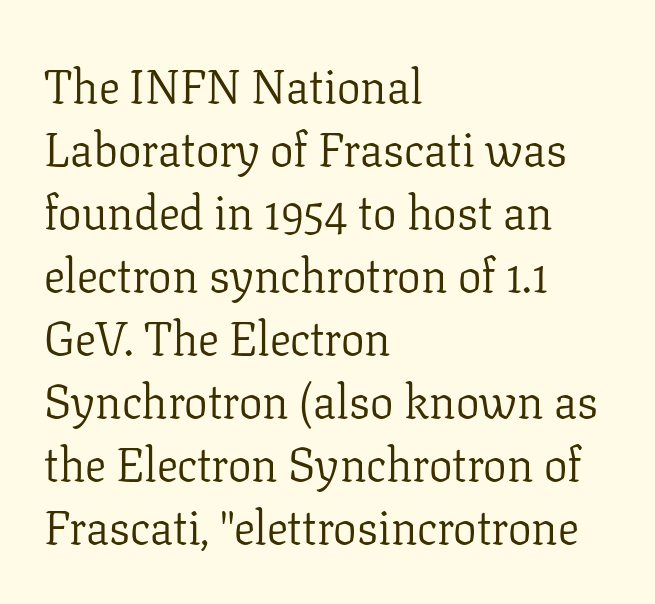
The image shows 47 px light serif type, upright; set left-aligned, normal line spacing (1.34x), normal letter spacing, not underlined; low stroke contrast and a medium x-height.
